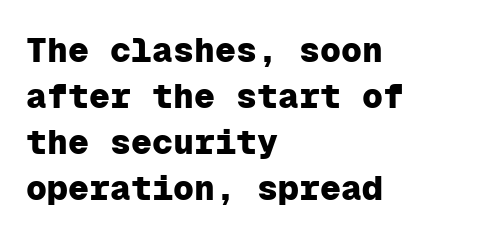
The image shows 35 px heavy sans-serif type, upright, monospaced; set left-aligned, normal line spacing (1.31x), normal letter spacing, not underlined; low stroke contrast and a medium x-height.
